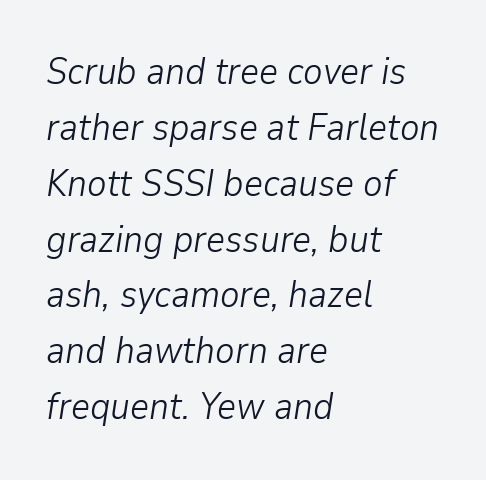
Do the characters align in a grid? No, the font is proportional. The line texture is even and compact thanks to regular tracking. Which margin do the lines hug? The left one — the right edge is uneven. The font's italic variant was chosen for this text.
